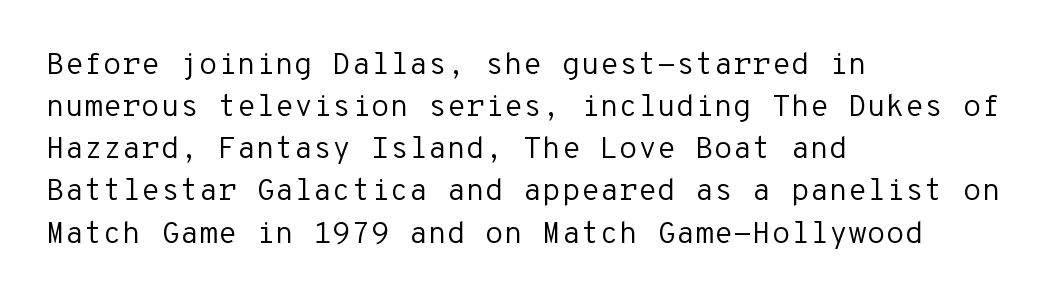
The image shows 31 px regular-weight sans-serif type, upright, monospaced; set left-aligned, normal line spacing (1.36x), normal letter spacing, not underlined; low stroke contrast and a medium x-height.
